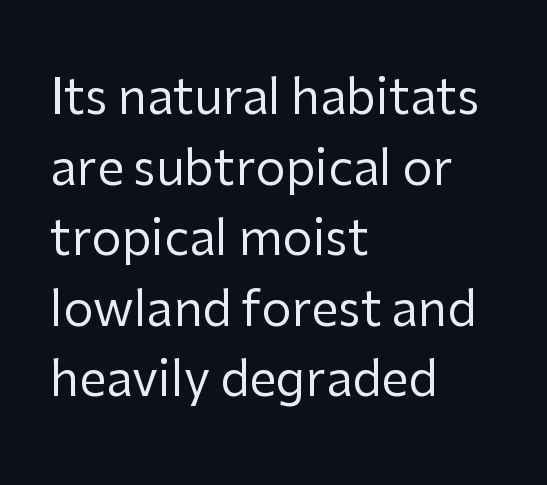
The image shows 48 px regular-weight sans-serif type, upright; set left-aligned, normal line spacing (1.47x), normal letter spacing, not underlined; low stroke contrast and a medium x-height.
